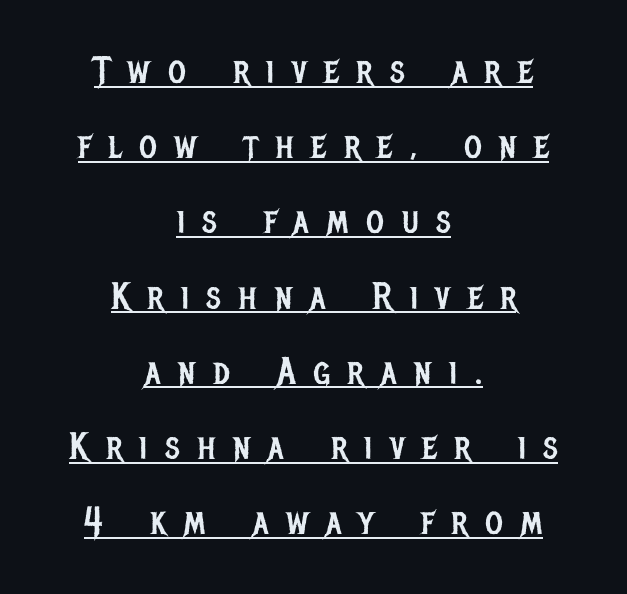
This sample is center-justified, so both line endings float freely. Whoever set this chose breathing room over compactness in the vertical rhythm. Unbolded letterforms with no extra heft. Short note: letters widely spaced. Nothing sits at the stroke ends, so this counts as sans-serif.
